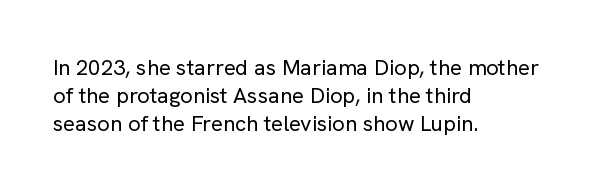
Q: Is the text bold? A: No.
Q: Is the text italic (slanted)? A: No, it is upright.
Q: Is the text underlined? A: No.
Q: How is the paragraph aligned? A: Left-aligned.
Q: Is the spacing between letters normal or unusually wide? A: Normal.
Q: Is the spacing between lines tight, normal or loose? A: Normal.
